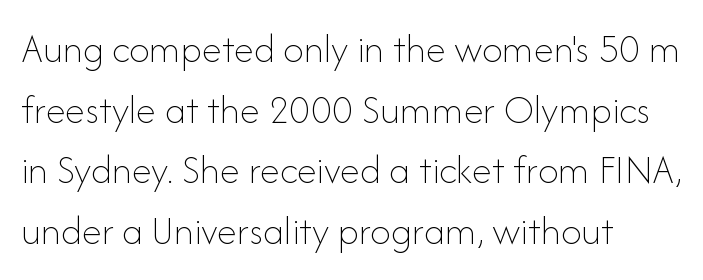
Does the leading feel generous? No, just average. The passage shown is typed in a proportional face where columns would drift. Stroke mass is kept to a normal reading level or below. Quick note: not italic, upright.
